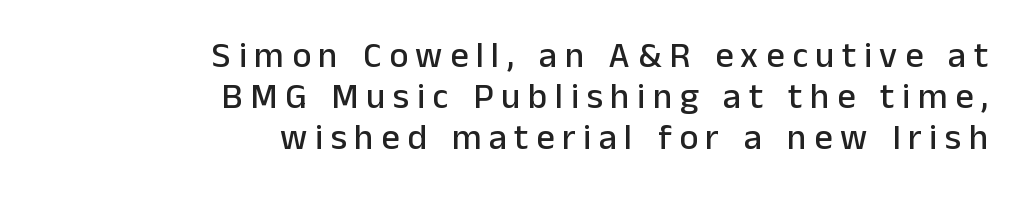
{"serif": "no", "italic": "no", "width": "normal", "stroke_contrast": "low", "x_height": "medium", "monospaced": "no", "underline": "no", "align": "right", "line_spacing": "tight", "line_spacing_ratio": 1.14, "letter_spacing": "wide", "letter_spacing_em": 0.21, "glyph_px": 36}
